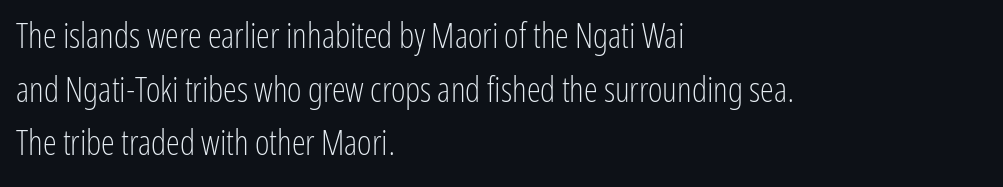
{"serif": "no", "italic": "no", "bold": "no", "weight": "light", "width": "condensed", "stroke_contrast": "low", "x_height": "medium", "monospaced": "no", "underline": "no", "align": "left", "line_spacing": "normal", "line_spacing_ratio": 1.53, "letter_spacing": "normal", "letter_spacing_em": 0.0, "glyph_px": 35}
